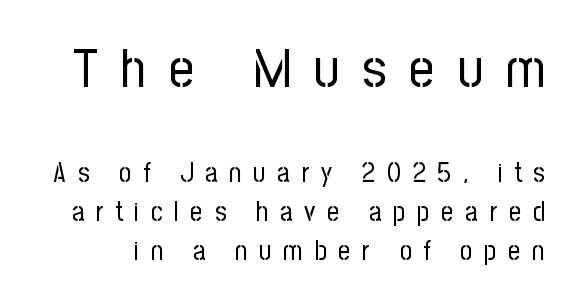
{"serif": "no", "italic": "no", "bold": "no", "weight": "regular", "width": "condensed", "stroke_contrast": "low", "x_height": "medium", "monospaced": "no", "underline": "no", "line_spacing": "normal", "line_spacing_ratio": 1.43, "letter_spacing": "wide", "letter_spacing_em": 0.43, "larger_block": "first", "size_ratio": 2.0, "glyph_px": 54}
